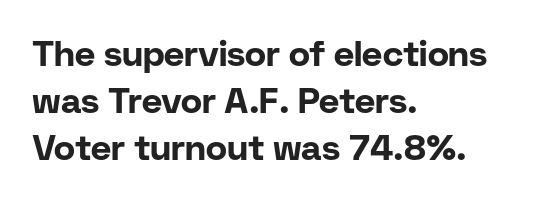
The image shows 35 px bold sans-serif type, upright; set left-aligned, normal line spacing (1.34x), normal letter spacing, not underlined; low stroke contrast and a medium x-height.
